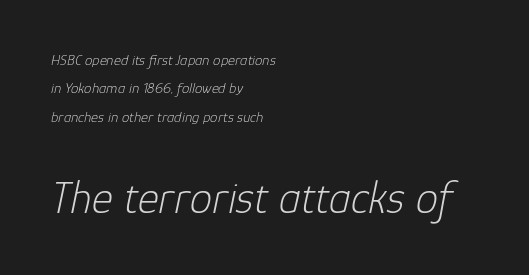
Do the characters align in a grid? No, the font is proportional. A classic flush-left, rag-right setting is used for this passage. Quick note: underline off. Bold? No — there's no thickening of the strokes. The second block has been scaled up relative to the first.
